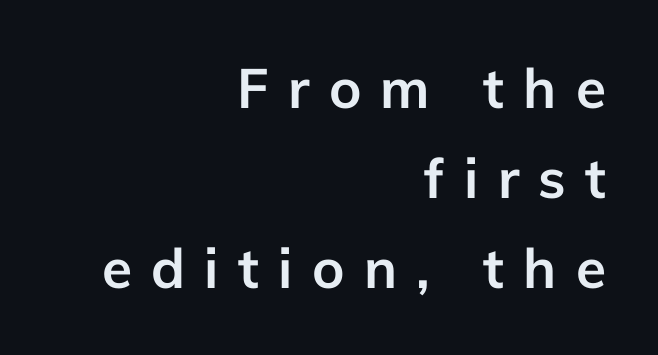
Strong, thick strokes mark this as bold type. The rag falls on the left side of this text block. The rendering uses a moderate line-height, typical for paragraphs. Character widths vary here, with narrow letters taking less room than wide ones. Tall strokes in this sample are plumb rather than angled.
